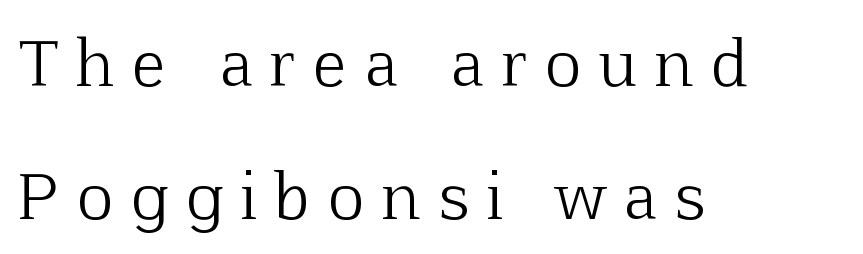
{"serif": "yes", "italic": "no", "bold": "no", "weight": "light", "width": "normal", "stroke_contrast": "low", "x_height": "medium", "monospaced": "no", "underline": "no", "align": "left", "line_spacing": "loose", "line_spacing_ratio": 2.14, "letter_spacing": "wide", "letter_spacing_em": 0.3, "glyph_px": 62}
